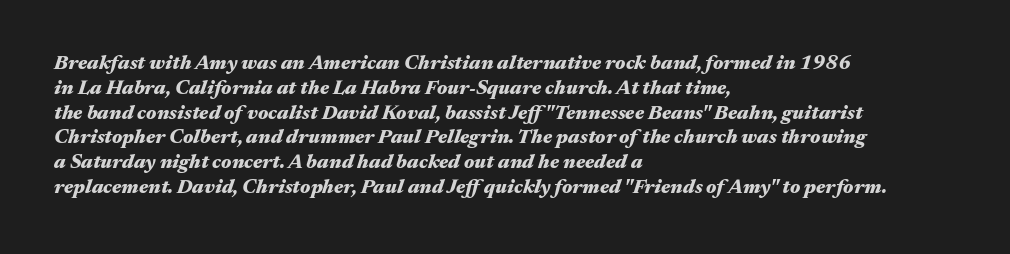
The image shows 20 px bold type, italic (leaning right); set left-aligned, line spacing 1.24x, normal letter spacing, not underlined.
